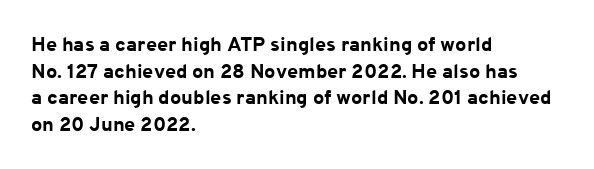
Q: Is the text bold? A: Yes.
Q: Is the text italic (slanted)? A: No, it is upright.
Q: Is the text underlined? A: No.
Q: How is the paragraph aligned? A: Left-aligned.
Q: Is the spacing between letters normal or unusually wide? A: Normal.
Q: Is the spacing between lines tight, normal or loose? A: Normal.
